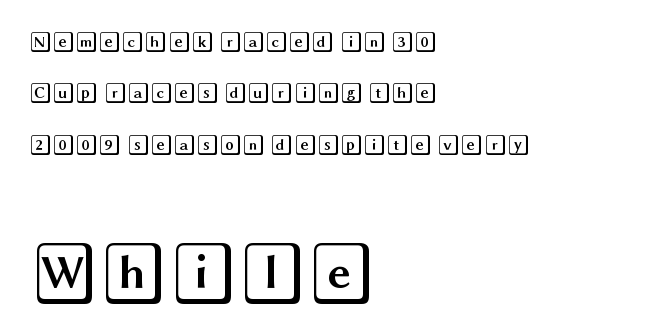
The image shows 63 px wide type, upright; set left-aligned, loose line spacing (2.45x), normal letter spacing, not underlined; the second (bottom) block is 3.0x larger; a large x-height.
